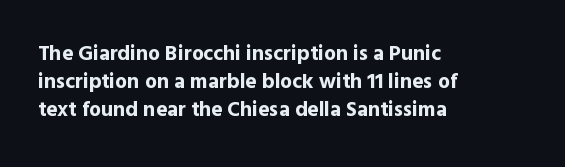
The image shows 21 px bold type, upright; set left-aligned, normal line spacing (1.33x), normal letter spacing, not underlined.
